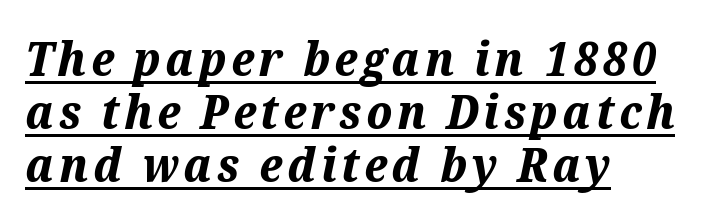
Quick note: underline on. If you drew a line through each stem, it would be angled. Summary of vertical rhythm: compact, with narrow interline spacing. If you drew a ruler down the left edge, every line would touch it. The passage shown is typed in a proportional face where columns would drift. Students, this is bold: see how much ink each stroke carries.
